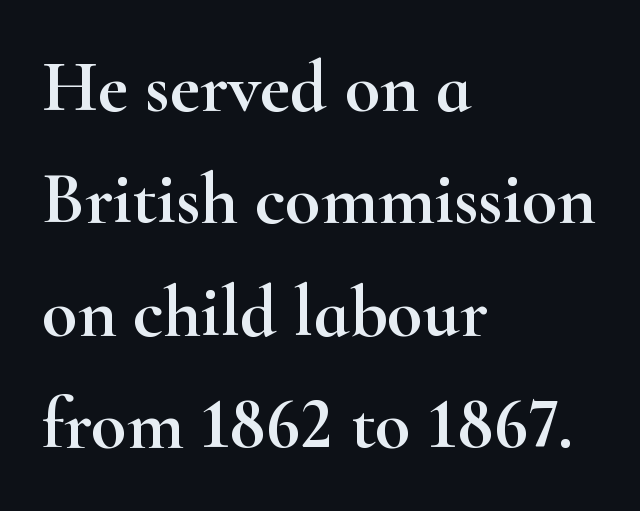
{"serif": "yes", "italic": "no", "width": "wide", "stroke_contrast": "high", "x_height": "small", "monospaced": "no", "underline": "no", "align": "left", "line_spacing": "normal", "line_spacing_ratio": 1.54, "letter_spacing": "normal", "letter_spacing_em": 0.0, "glyph_px": 73}
